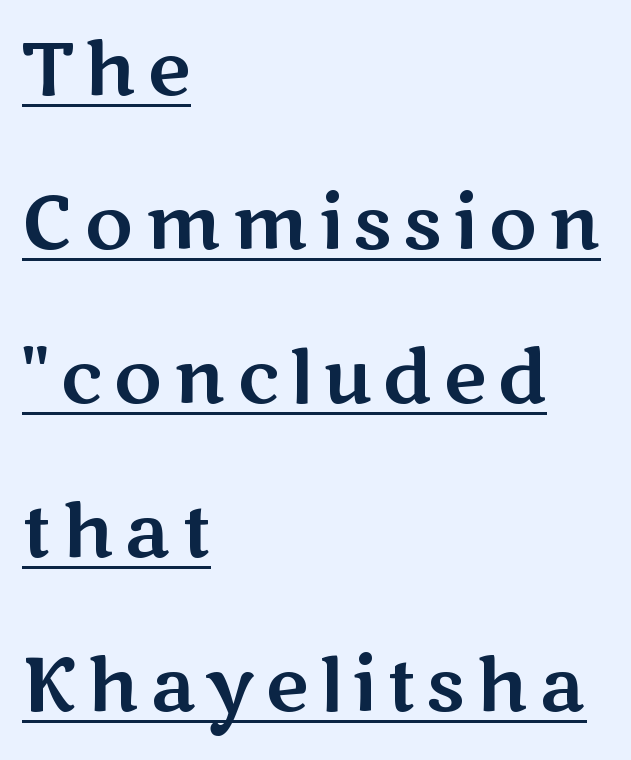
{"serif": "no", "italic": "no", "width": "wide", "stroke_contrast": "medium", "x_height": "medium", "monospaced": "no", "underline": "yes", "align": "left", "line_spacing": "loose", "line_spacing_ratio": 2.08, "glyph_px": 74}
